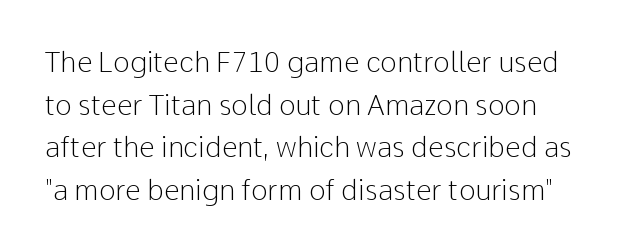
{"serif": "no", "italic": "no", "bold": "no", "weight": "light", "width": "normal", "stroke_contrast": "low", "x_height": "medium", "monospaced": "no", "underline": "no", "line_spacing": "normal", "line_spacing_ratio": 1.52, "letter_spacing": "normal", "letter_spacing_em": 0.0, "glyph_px": 28}
